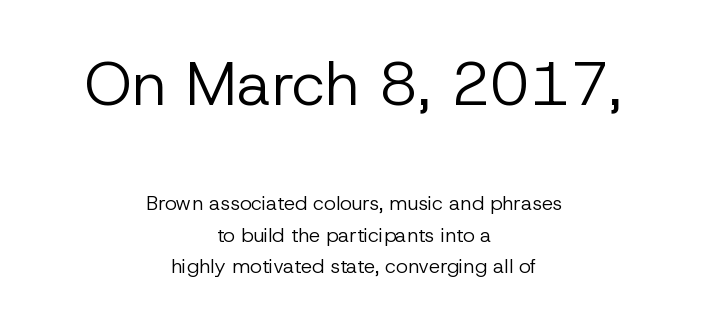
Q: Is the text bold? A: No.
Q: Is the text italic (slanted)? A: No, it is upright.
Q: Is the typeface a serif or a sans-serif typeface? A: Sans-serif.
Q: Is the text underlined? A: No.
Q: How is the paragraph aligned? A: Centered.
Q: Is the spacing between letters normal or unusually wide? A: Normal.
Q: Is the spacing between lines tight, normal or loose? A: Normal.
Q: Which block of text is set in a larger size, the first (top) or the second (bottom)? A: The first (top) one.
Q: Width (condensed, normal, or wide)? A: Normal.
Q: Stroke contrast? A: Low.
Q: x-height? A: Medium.
Q: Monospaced? A: No.
